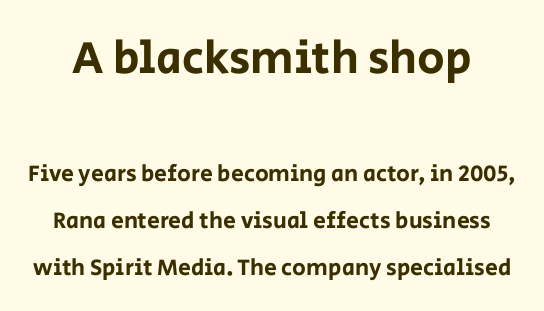
{"serif": "no", "italic": "no", "width": "normal", "stroke_contrast": "low", "x_height": "large", "monospaced": "no", "underline": "no", "line_spacing": "loose", "line_spacing_ratio": 2.06, "letter_spacing": "normal", "letter_spacing_em": 0.0, "larger_block": "first", "size_ratio": 2.0, "glyph_px": 46}
